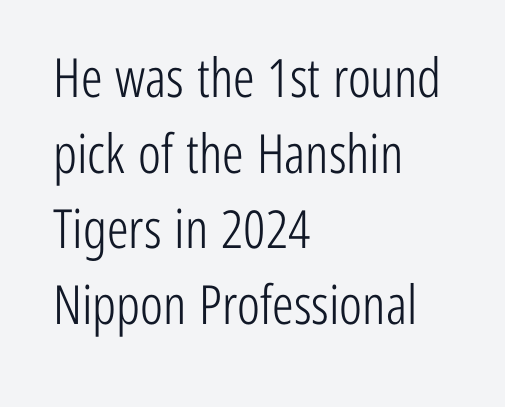
The image shows 54 px light, condensed sans-serif type, upright; set left-aligned, normal line spacing (1.4x), normal letter spacing, not underlined; low stroke contrast and a medium x-height.
